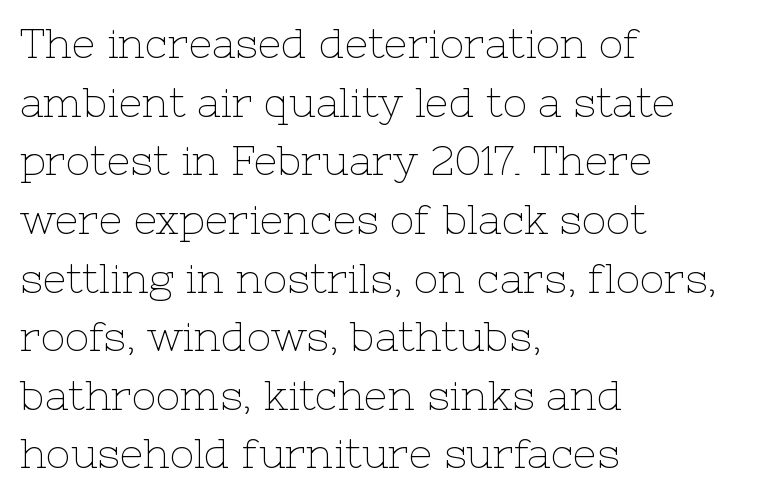
{"serif": "yes", "italic": "no", "bold": "no", "weight": "thin", "width": "normal", "stroke_contrast": "low", "x_height": "medium", "monospaced": "no", "underline": "no", "align": "left", "line_spacing": "normal", "line_spacing_ratio": 1.43, "letter_spacing": "normal", "letter_spacing_em": 0.0, "glyph_px": 41}
